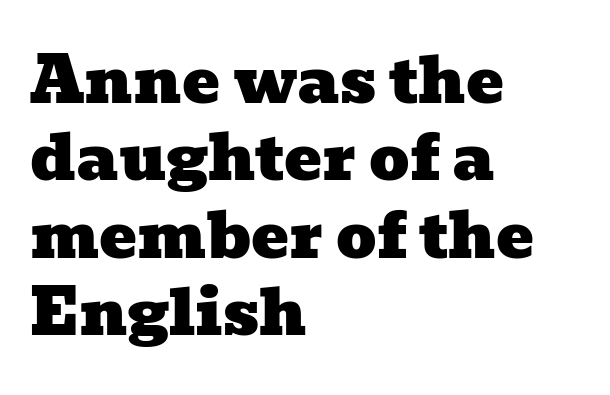
Q: Is the typeface a serif or a sans-serif typeface? A: Serif.
Q: Is the text underlined? A: No.
Q: How is the paragraph aligned? A: Left-aligned.
Q: Is the spacing between letters normal or unusually wide? A: Normal.
Q: Width (condensed, normal, or wide)? A: Wide.
Q: Stroke contrast? A: Low.
Q: x-height? A: Medium.
Q: Monospaced? A: No.
